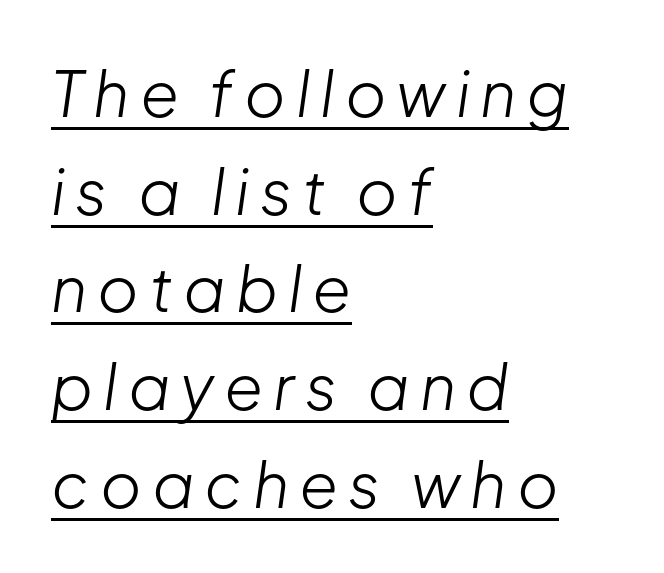
Q: Is the text bold? A: No.
Q: Is the text italic (slanted)? A: Yes, it leans right by about 8 degrees.
Q: Is the text underlined? A: Yes.
Q: How is the paragraph aligned? A: Left-aligned.
Q: Is the spacing between lines tight, normal or loose? A: Normal.
Q: Width (condensed, normal, or wide)? A: Normal.
Q: Stroke contrast? A: Low.
Q: x-height? A: Medium.
Q: Monospaced? A: No.
